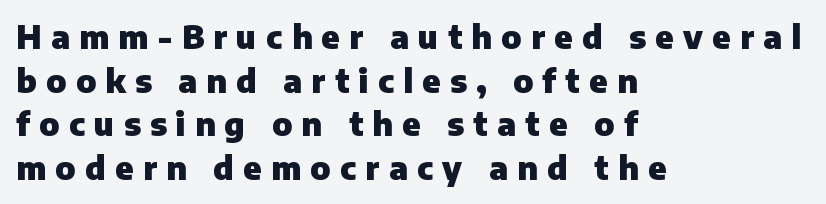
Does the copy run flush right? No — it runs flush left. The specimen omits any rule beneath the text block's lines. Is this a fixed-width face? No — the glyphs have proportional, varying widths. Does the type have serifs? No, each stem ends abruptly.
